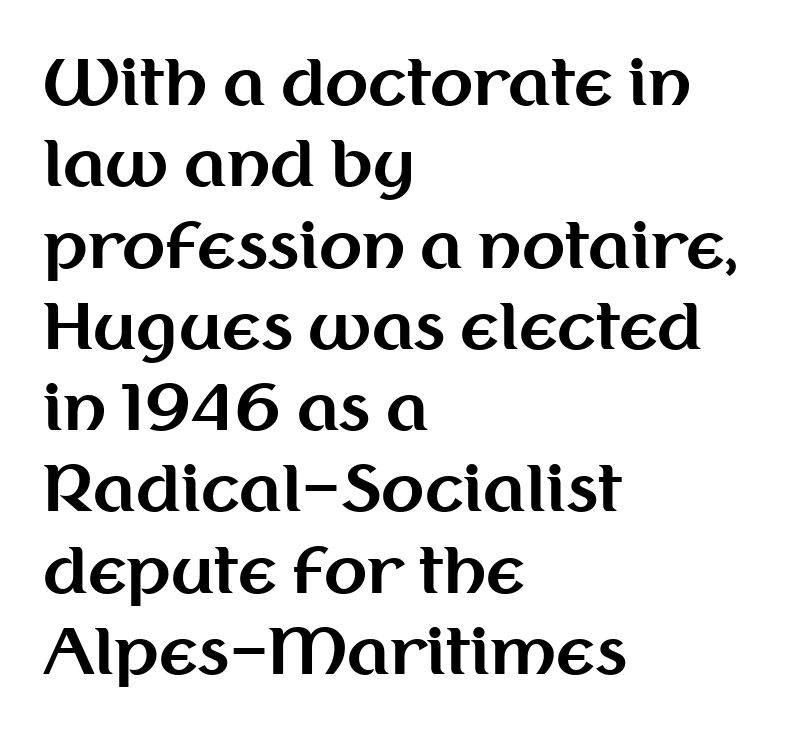
The image shows 63 px bold sans-serif type, upright; set left-aligned, normal line spacing (1.29x), normal letter spacing, not underlined; medium stroke contrast and a medium x-height.
